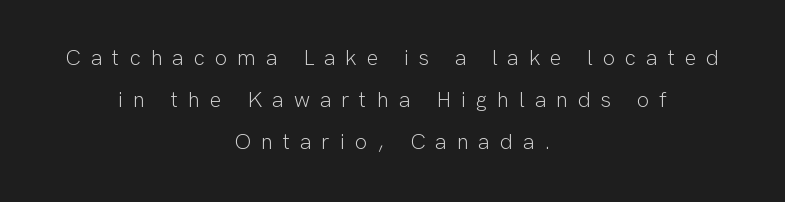
Q: Is the text bold? A: No.
Q: Is the text italic (slanted)? A: No, it is upright.
Q: Is the text underlined? A: No.
Q: How is the paragraph aligned? A: Centered.
Q: Is the spacing between letters normal or unusually wide? A: Unusually wide.
Q: Is the spacing between lines tight, normal or loose? A: Loose.
